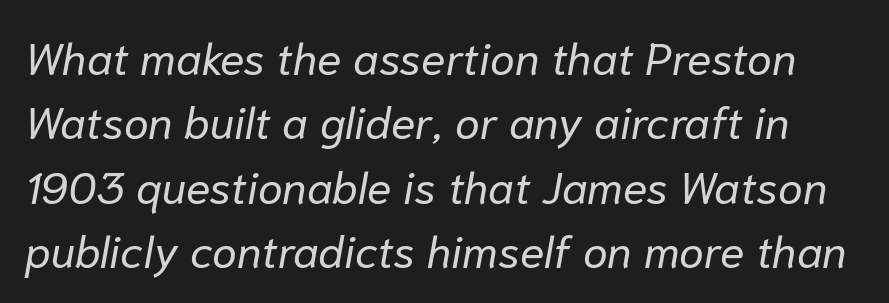
The image shows 45 px regular-weight type, italic (leaning right); set normal line spacing (1.43x), normal letter spacing, not underlined; low stroke contrast and a medium x-height.
